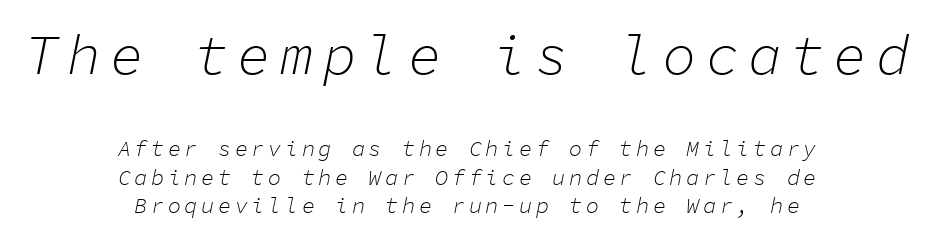
The image shows 56 px light type, italic (leaning right), monospaced; set centered, normal line spacing (1.28x), not underlined; the first (top) block is 2.55x larger; low stroke contrast and a medium x-height.
